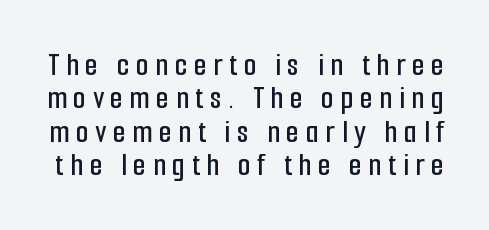
The image shows 33 px condensed sans-serif type, upright; set tight line spacing (1.01x), unusually wide letter spacing (+0.2 em), not underlined; low stroke contrast and a medium x-height.
